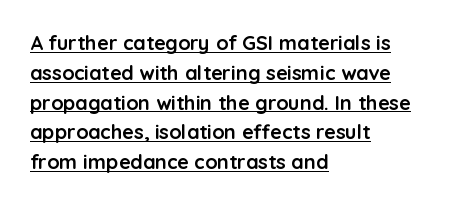
{"italic": "no", "bold": "yes", "underline": "yes", "align": "left", "line_spacing": "normal", "line_spacing_ratio": 1.49, "letter_spacing": "normal", "letter_spacing_em": 0.0, "glyph_px": 20}
